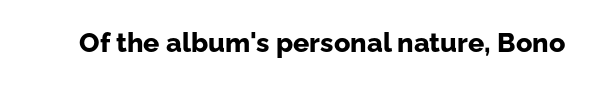
The image shows 27 px bold type, upright; set normal letter spacing, not underlined.
